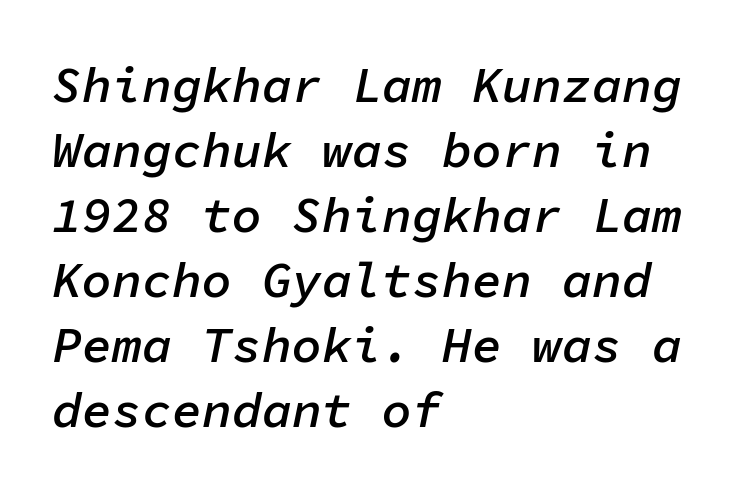
{"italic": "yes", "lean": "right", "slant_degrees": 11, "bold": "semi", "weight": "semibold", "width": "normal", "stroke_contrast": "low", "x_height": "medium", "monospaced": "yes", "underline": "no", "align": "left", "line_spacing": "normal", "line_spacing_ratio": 1.3, "letter_spacing": "normal", "letter_spacing_em": 0.0, "glyph_px": 50}
